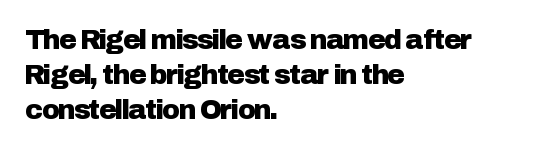
In CSS terms this would be text-align: left. Does the lettering tilt? It doesn't — this is upright. The strip under each line holds only bare page. Each word holds together tightly as a unit, with standard inter-letter gaps. These lines sit exactly where default settings would place them.
